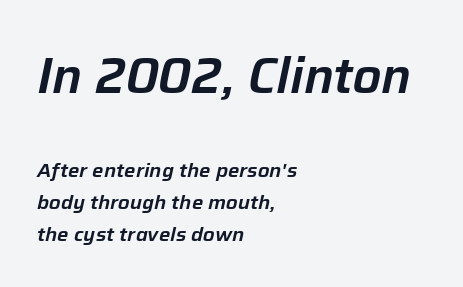
The image shows 49 px text type, italic (leaning right); set left-aligned, normal line spacing (1.59x), normal letter spacing, not underlined; the first (top) block is 2.45x larger; low stroke contrast and a medium x-height.
